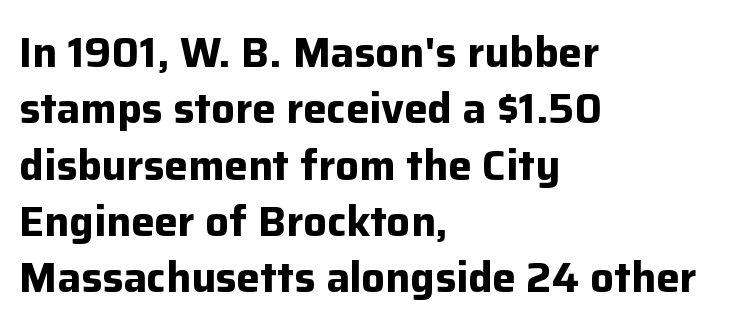
The designer left line spacing at the default. Emphasis by weight is at full strength: bold. The gap between lines stays unmarked. The characters display no serif detailing; their extremities are plain.
